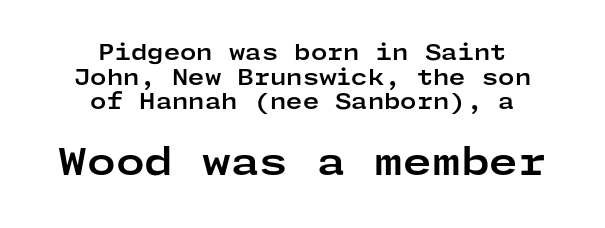
Q: Is the text bold? A: Yes.
Q: Is the text italic (slanted)? A: No, it is upright.
Q: Is the typeface a serif or a sans-serif typeface? A: Sans-serif.
Q: Is the text underlined? A: No.
Q: How is the paragraph aligned? A: Centered.
Q: Is the spacing between letters normal or unusually wide? A: Normal.
Q: Which block of text is set in a larger size, the first (top) or the second (bottom)? A: The second (bottom) one.
Q: Width (condensed, normal, or wide)? A: Wide.
Q: Stroke contrast? A: Low.
Q: x-height? A: Medium.
